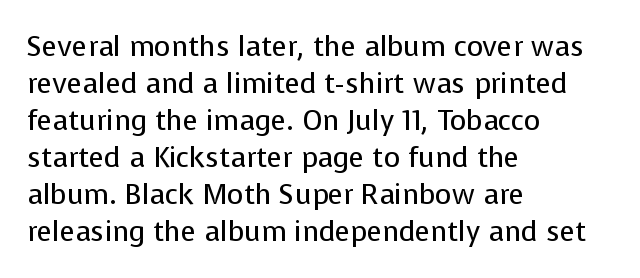
Q: Is the text bold? A: No.
Q: Is the text italic (slanted)? A: No, it is upright.
Q: Is the typeface a serif or a sans-serif typeface? A: Sans-serif.
Q: Is the text underlined? A: No.
Q: How is the paragraph aligned? A: Left-aligned.
Q: Is the spacing between letters normal or unusually wide? A: Normal.
Q: Is the spacing between lines tight, normal or loose? A: Normal.
Q: Width (condensed, normal, or wide)? A: Normal.
Q: Stroke contrast? A: Low.
Q: x-height? A: Medium.
Q: Monospaced? A: No.
